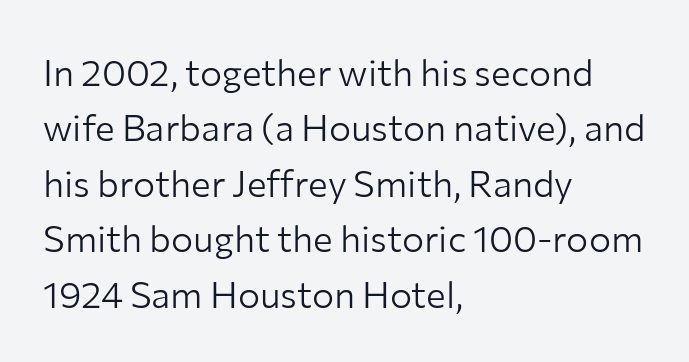
The image shows 37 px light sans-serif type, upright; set left-aligned, normal line spacing (1.5x), normal letter spacing, not underlined; low stroke contrast and a medium x-height.
